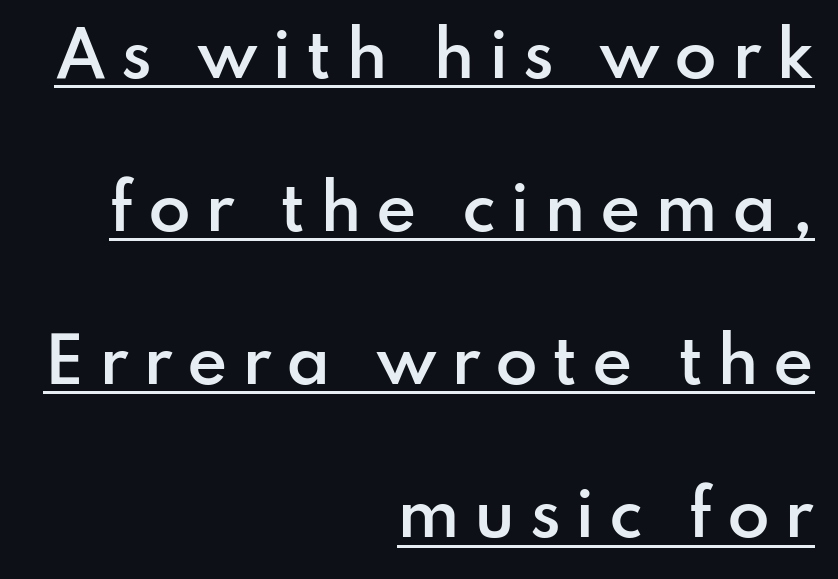
Q: Is the text bold? A: Semi-bold.
Q: Is the text italic (slanted)? A: No, it is upright.
Q: Is the typeface a serif or a sans-serif typeface? A: Sans-serif.
Q: Is the text underlined? A: Yes.
Q: How is the paragraph aligned? A: Right-aligned.
Q: Is the spacing between letters normal or unusually wide? A: Unusually wide.
Q: Is the spacing between lines tight, normal or loose? A: Loose.
Q: Width (condensed, normal, or wide)? A: Normal.
Q: Stroke contrast? A: Low.
Q: x-height? A: Small.
Q: Monospaced? A: No.
